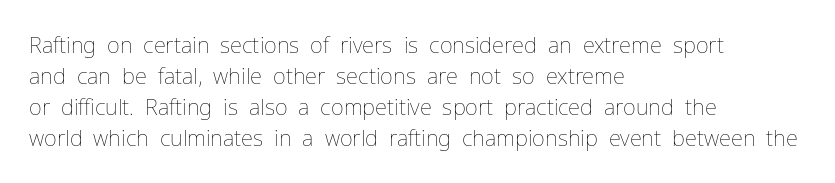
The image shows 22 px text type, upright; set left-aligned, normal line spacing (1.41x), normal letter spacing, not underlined.
